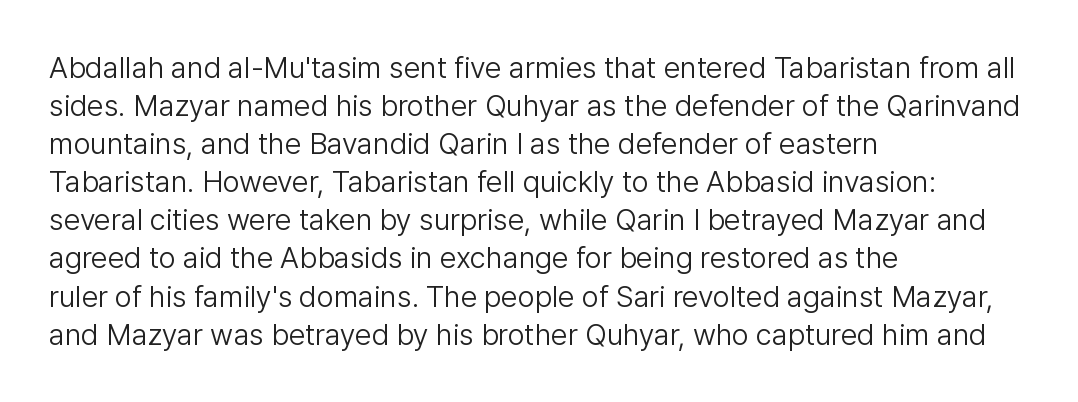
A clean baseline with only descenders dipping below it. A typesetter would mark this as roman, not italic. Looks like regular typesetting: each glyph gets only the width it needs. Compared with typical paragraphs, the rows here are spaced about the same. The passage shown is typeset with a sans-serif family.
